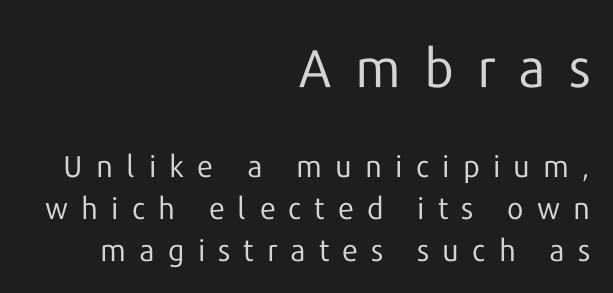
The image shows 53 px regular-weight sans-serif type, upright; set right-aligned, normal line spacing (1.4x), unusually wide letter spacing (+0.44 em), not underlined; the first (top) block is 1.77x larger; low stroke contrast and a medium x-height.
